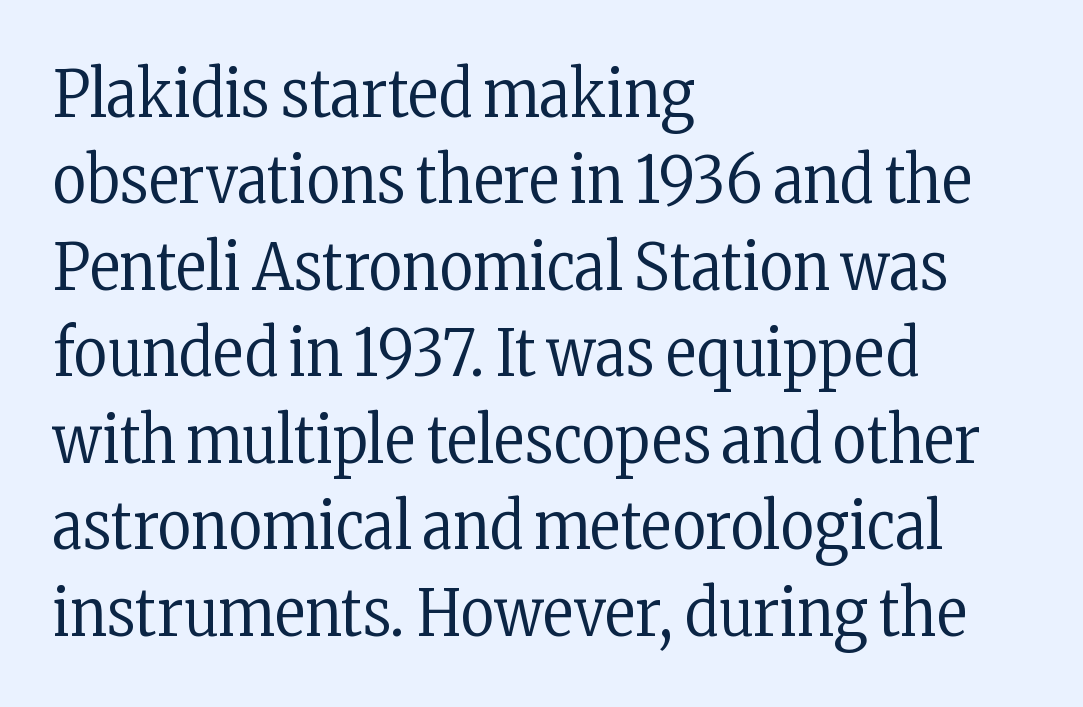
Where is the straight margin? On the left. Notice how descenders clear the ascenders below comfortably — that's standard leading. The foot of each line stays bare and open. Caption: face not bold, strokes unweighted. Italic: no, the glyphs are upright roman. In terms of letterform style, serifs are clearly present.
